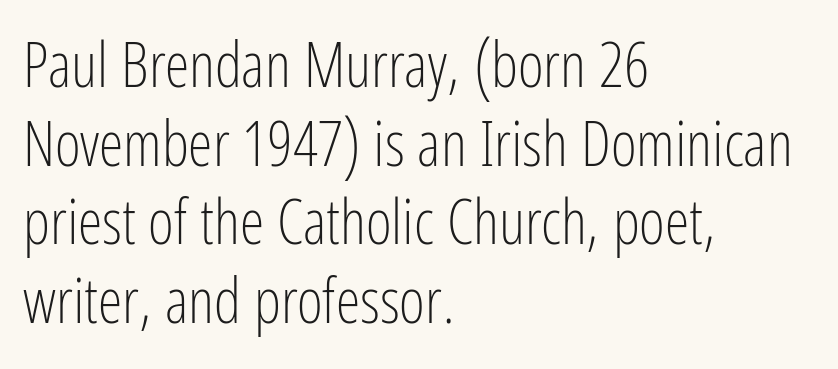
Q: Is the text bold? A: No.
Q: Is the text italic (slanted)? A: No, it is upright.
Q: Is the typeface a serif or a sans-serif typeface? A: Sans-serif.
Q: Is the text underlined? A: No.
Q: How is the paragraph aligned? A: Left-aligned.
Q: Is the spacing between letters normal or unusually wide? A: Normal.
Q: Is the spacing between lines tight, normal or loose? A: Normal.
Q: Width (condensed, normal, or wide)? A: Condensed.
Q: Stroke contrast? A: Low.
Q: x-height? A: Medium.
Q: Monospaced? A: No.
